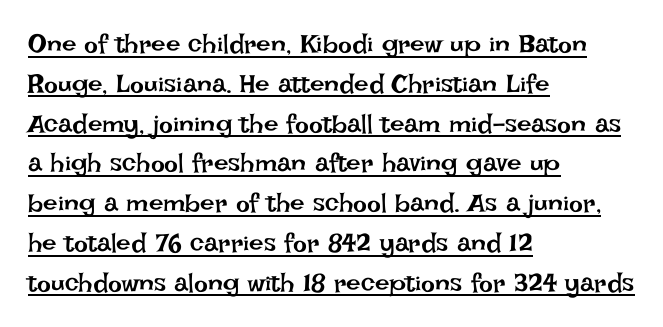
The rendering uses a moderate line-height, typical for paragraphs. The passage shown has conventional tracking throughout. The letters stand straight up with perfectly vertical stems. The rendering anchors every line to the left-hand side. Honestly, the underline is the first thing you notice here.
